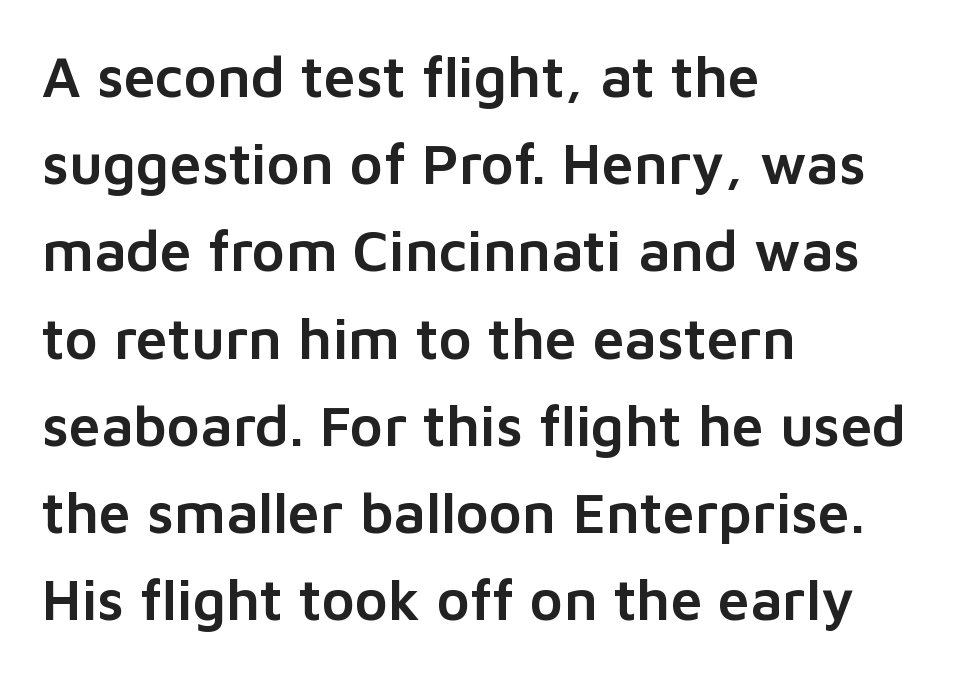
Q: Is the text italic (slanted)? A: No, it is upright.
Q: Is the typeface a serif or a sans-serif typeface? A: Sans-serif.
Q: Is the text underlined? A: No.
Q: How is the paragraph aligned? A: Left-aligned.
Q: Is the spacing between letters normal or unusually wide? A: Normal.
Q: Is the spacing between lines tight, normal or loose? A: Normal.
Q: Width (condensed, normal, or wide)? A: Normal.
Q: Stroke contrast? A: Low.
Q: x-height? A: Medium.
Q: Monospaced? A: No.
